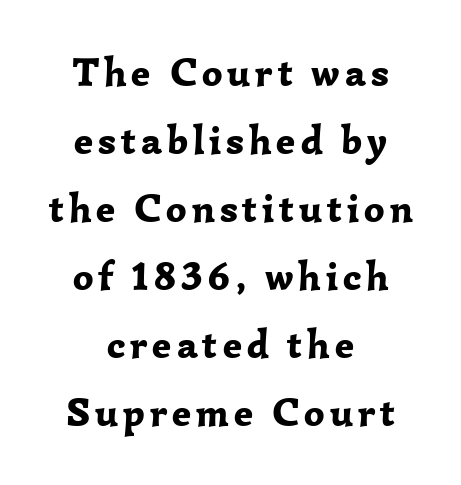
The image shows 40 px bold serif type, upright; set centered, normal line spacing (1.7x), not underlined; low stroke contrast and a medium x-height.
